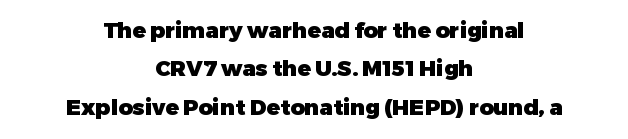
Q: Is the text bold? A: Yes.
Q: Is the text italic (slanted)? A: No, it is upright.
Q: Is the text underlined? A: No.
Q: How is the paragraph aligned? A: Centered.
Q: Is the spacing between letters normal or unusually wide? A: Normal.
